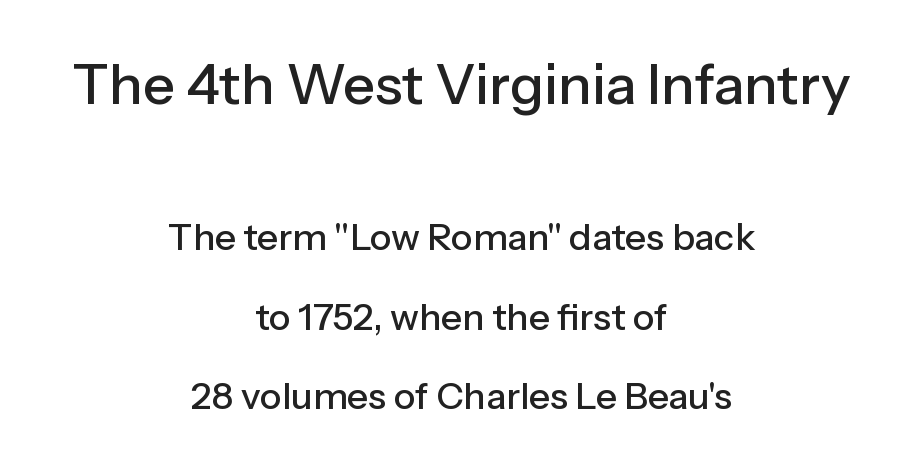
{"serif": "no", "italic": "no", "width": "normal", "stroke_contrast": "low", "x_height": "medium", "monospaced": "no", "underline": "no", "align": "center", "line_spacing": "loose", "line_spacing_ratio": 2.15, "letter_spacing": "normal", "letter_spacing_em": 0.0, "larger_block": "first", "size_ratio": 1.51, "glyph_px": 56}
